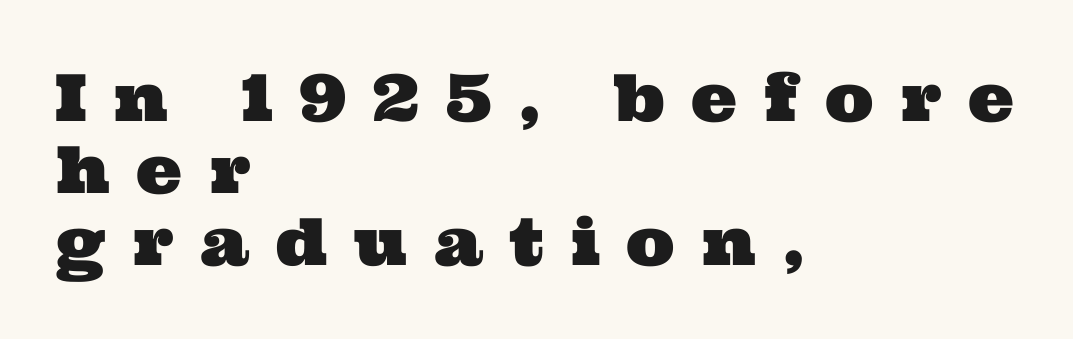
Q: Is the typeface a serif or a sans-serif typeface? A: Serif.
Q: Is the text underlined? A: No.
Q: How is the paragraph aligned? A: Left-aligned.
Q: Is the spacing between letters normal or unusually wide? A: Unusually wide.
Q: Is the spacing between lines tight, normal or loose? A: Tight.
Q: Width (condensed, normal, or wide)? A: Wide.
Q: Stroke contrast? A: Medium.
Q: x-height? A: Medium.
Q: Monospaced? A: No.
